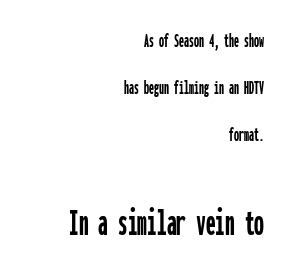
The image shows 39 px condensed sans-serif type, upright, monospaced; set right-aligned, loose line spacing (2.35x), normal letter spacing, not underlined; the second (bottom) block is 1.95x larger; low stroke contrast and a medium x-height.
